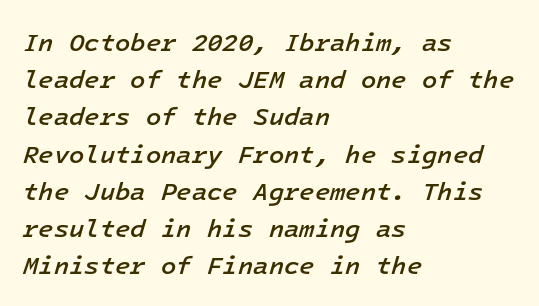
Plain, unruled lines of type. Stroke thickness is moderately raised; the sample reads as semibold. The specimen reads as italic at a glance. Layout note: lines flush left.
